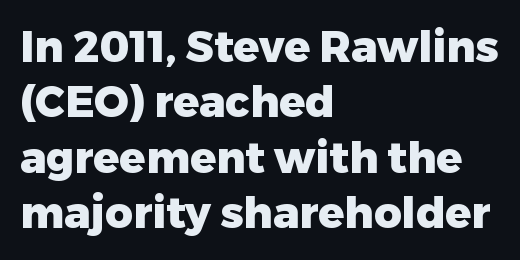
The image shows 43 px heavy sans-serif type, upright; set left-aligned, normal line spacing (1.29x), normal letter spacing, not underlined; low stroke contrast and a medium x-height.
